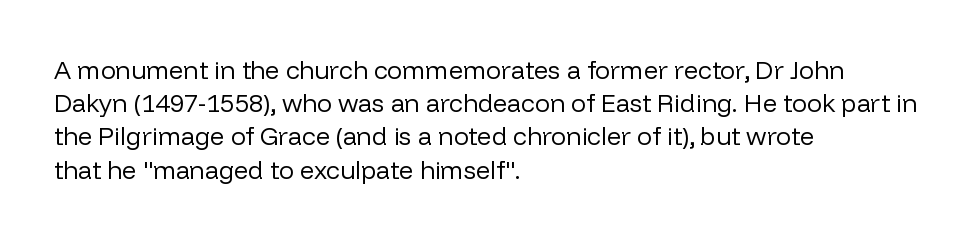
These lines sit exactly where default settings would place them. Decoration check: the copy has no underline. The typeface has the unassuming heft of standard copy or less. Horizontal alignment here is leftward, the default for most running prose.
